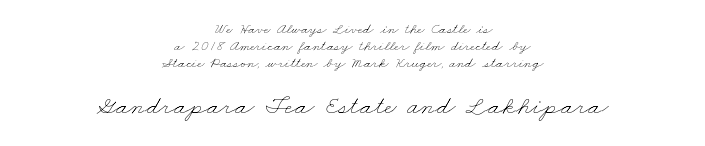
{"bold": "no", "underline": "no", "align": "center", "line_spacing": "tight", "line_spacing_ratio": 1.12, "letter_spacing": "normal", "letter_spacing_em": 0.0, "larger_block": "second", "size_ratio": 1.8, "glyph_px": 27}
